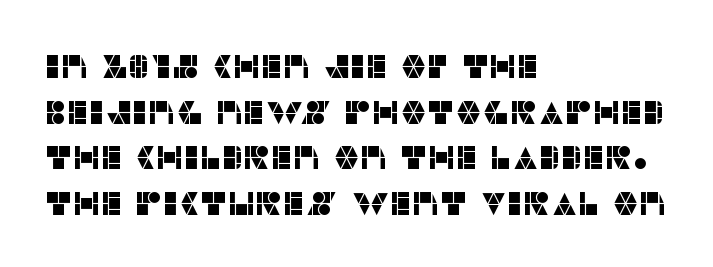
The image shows 33 px sans-serif type, upright; set left-aligned, normal line spacing (1.38x), normal letter spacing, not underlined; low stroke contrast and a large x-height.
